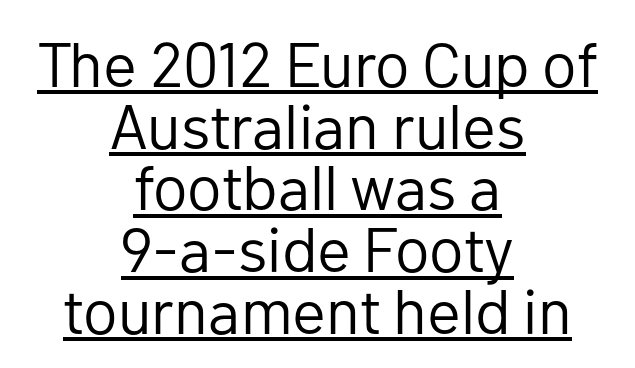
{"serif": "no", "italic": "no", "bold": "no", "weight": "regular", "width": "normal", "stroke_contrast": "low", "x_height": "medium", "monospaced": "no", "underline": "yes", "align": "center", "line_spacing": "tight", "line_spacing_ratio": 0.98, "letter_spacing": "normal", "letter_spacing_em": 0.0, "glyph_px": 63}
